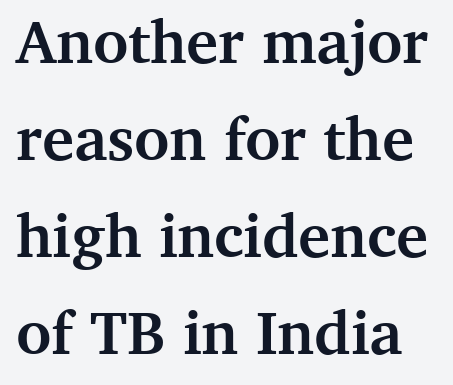
{"serif": "yes", "italic": "no", "bold": "yes", "weight": "semibold", "width": "normal", "stroke_contrast": "medium", "x_height": "medium", "monospaced": "no", "underline": "no", "line_spacing": "normal", "line_spacing_ratio": 1.59, "letter_spacing": "normal", "letter_spacing_em": 0.0, "glyph_px": 61}
